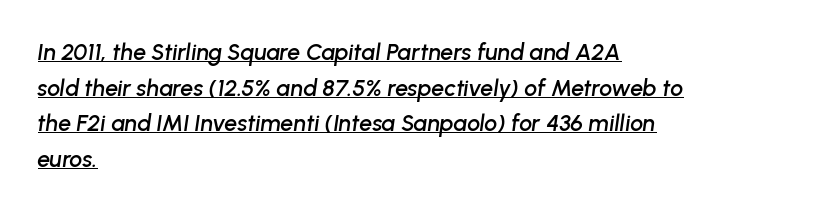
Q: Is the text italic (slanted)? A: Yes, it leans right by about 8 degrees.
Q: Is the text underlined? A: Yes.
Q: How is the paragraph aligned? A: Left-aligned.
Q: Is the spacing between letters normal or unusually wide? A: Normal.
Q: Is the spacing between lines tight, normal or loose? A: Normal.
